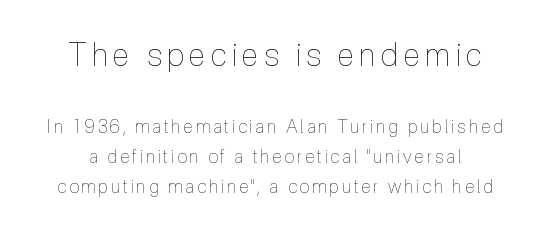
Compared with typical paragraphs, the rows here are spaced about the same. Each letter keeps its own natural width here, so spacing adapts to shape. Which of the two is more prominent by size? The first, at the top. Designer's note — italics off, roman on. Each stroke keeps to a modest, everyday thickness or less. The specimen omits any rule beneath the text block's lines.
